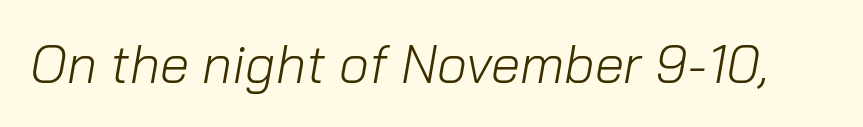
{"italic": "yes", "lean": "right", "slant_degrees": 10, "bold": "no", "weight": "light", "width": "normal", "stroke_contrast": "low", "x_height": "medium", "monospaced": "no", "underline": "no", "letter_spacing": "normal", "letter_spacing_em": 0.0, "glyph_px": 53}
